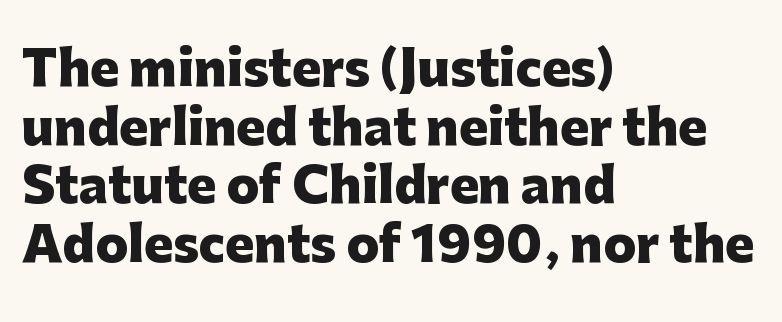
{"serif": "no", "italic": "no", "bold": "yes", "weight": "heavy", "width": "normal", "stroke_contrast": "low", "x_height": "medium", "monospaced": "no", "underline": "no", "align": "left", "line_spacing_ratio": 1.22, "letter_spacing": "normal", "letter_spacing_em": 0.0, "glyph_px": 48}
